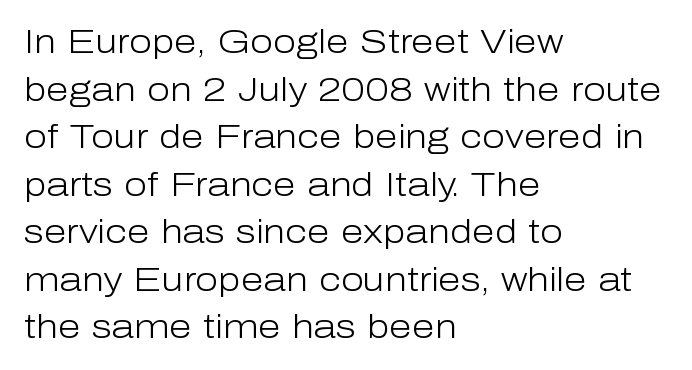
Q: Is the text bold? A: No.
Q: Is the text italic (slanted)? A: No, it is upright.
Q: Is the typeface a serif or a sans-serif typeface? A: Sans-serif.
Q: Is the text underlined? A: No.
Q: How is the paragraph aligned? A: Left-aligned.
Q: Is the spacing between letters normal or unusually wide? A: Normal.
Q: Is the spacing between lines tight, normal or loose? A: Normal.
Q: Width (condensed, normal, or wide)? A: Normal.
Q: Stroke contrast? A: Low.
Q: x-height? A: Medium.
Q: Monospaced? A: No.
